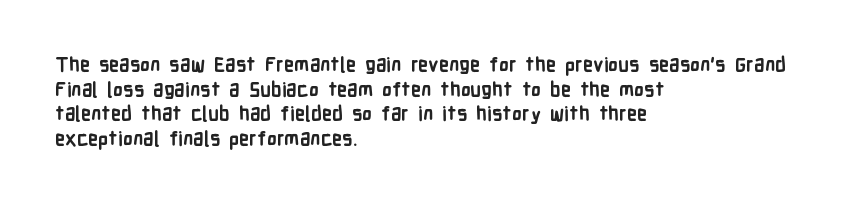
Q: Is the text bold? A: Yes.
Q: Is the text italic (slanted)? A: No, it is upright.
Q: Is the text underlined? A: No.
Q: How is the paragraph aligned? A: Left-aligned.
Q: Is the spacing between letters normal or unusually wide? A: Normal.
